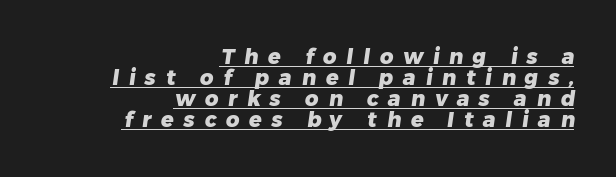
{"bold": "yes", "underline": "yes", "align": "right", "line_spacing": "tight", "line_spacing_ratio": 1.0, "letter_spacing": "wide", "letter_spacing_em": 0.46, "glyph_px": 21}
